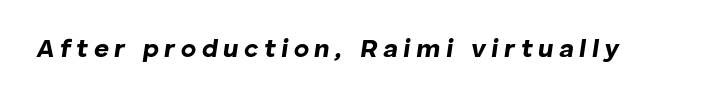
The image shows 26 px bold type, italic (leaning right); set unusually wide letter spacing (+0.21 em), not underlined.
